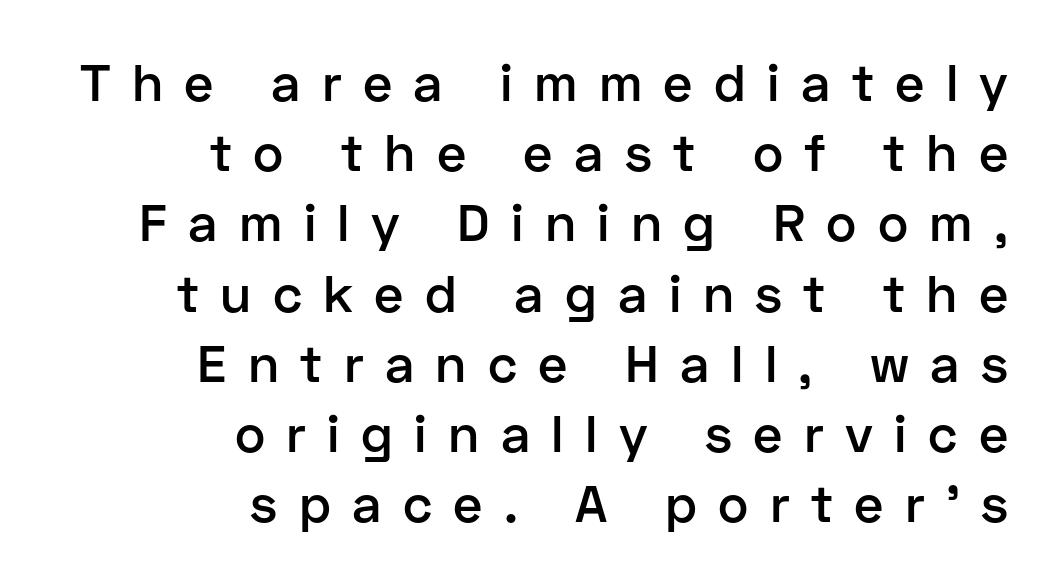
Q: Is the text bold? A: Semi-bold.
Q: Is the text italic (slanted)? A: No, it is upright.
Q: Is the typeface a serif or a sans-serif typeface? A: Sans-serif.
Q: Is the text underlined? A: No.
Q: How is the paragraph aligned? A: Right-aligned.
Q: Is the spacing between letters normal or unusually wide? A: Unusually wide.
Q: Is the spacing between lines tight, normal or loose? A: Normal.
Q: Width (condensed, normal, or wide)? A: Normal.
Q: Stroke contrast? A: Low.
Q: x-height? A: Medium.
Q: Monospaced? A: No.
